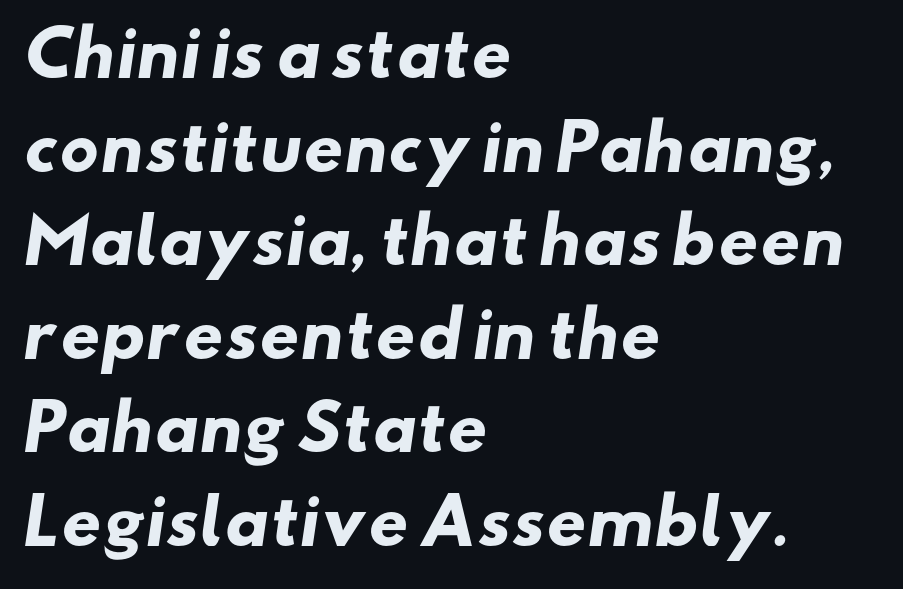
{"serif": "no", "bold": "yes", "weight": "heavy", "width": "wide", "stroke_contrast": "low", "x_height": "small", "monospaced": "no", "underline": "no", "align": "left", "line_spacing": "normal", "line_spacing_ratio": 1.51, "letter_spacing": "normal", "letter_spacing_em": 0.0, "glyph_px": 62}
